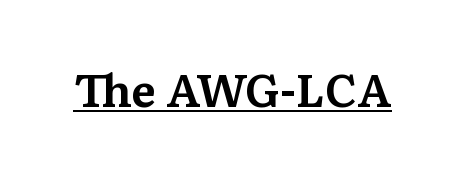
{"serif": "yes", "italic": "no", "width": "normal", "stroke_contrast": "medium", "x_height": "medium", "monospaced": "no", "underline": "yes", "letter_spacing": "normal", "letter_spacing_em": 0.0, "glyph_px": 46}
